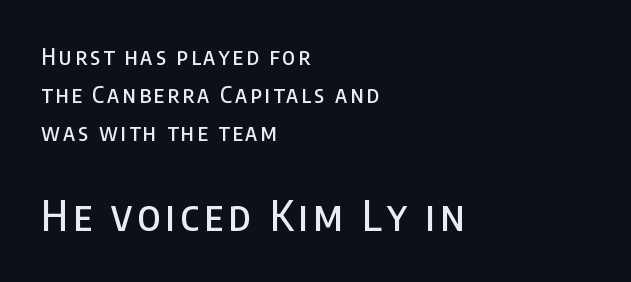
Caption: multi-line text, flush left, ragged right. Examine the stroke ends and you'll find no serifs. Tall strokes in this sample are plumb rather than angled. The space directly below the letters is spotless. The more generous point size was reserved for the lower chunk.
